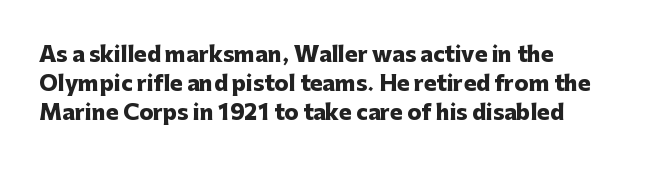
{"italic": "no", "bold": "yes", "underline": "no", "align": "left", "line_spacing": "normal", "line_spacing_ratio": 1.37, "letter_spacing": "normal", "letter_spacing_em": 0.0, "glyph_px": 21}
